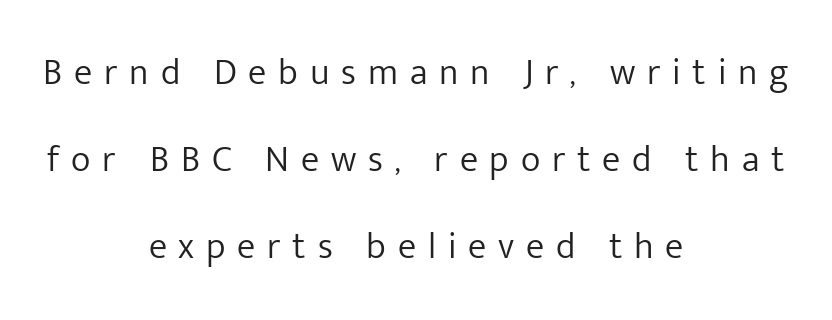
{"serif": "no", "italic": "no", "bold": "no", "weight": "light", "width": "normal", "stroke_contrast": "low", "x_height": "medium", "monospaced": "no", "underline": "no", "align": "center", "line_spacing": "loose", "line_spacing_ratio": 2.35, "letter_spacing": "wide", "letter_spacing_em": 0.32, "glyph_px": 37}
